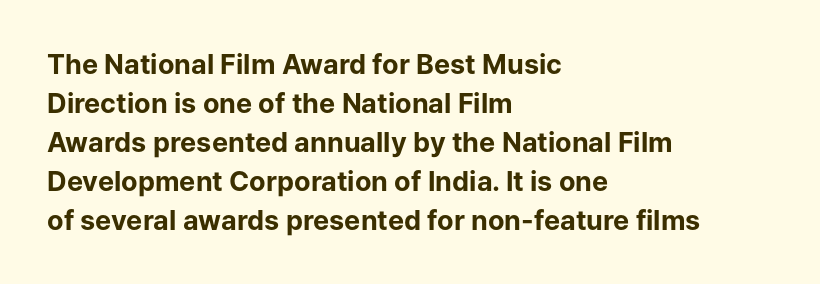
Line starts are locked; line ends wander. On the weight axis this lands at bold, roughly 700. Italic: no, the glyphs are upright roman. Glance below the letters and you will spot only blank space.
